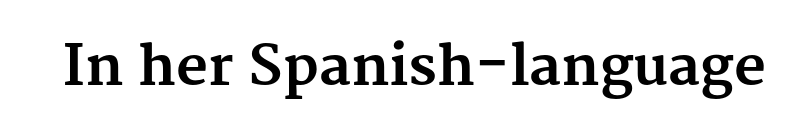
A dark, heavy texture on the line: the type is bold. Is there any slant? The stems are plumb. The letters sit at their default tracking, neither squeezed nor spread. You could not count columns in this text — the font is proportionally spaced. This is serif lettering, the kind often seen in printed books. Only glyphs here, with clear space below each row.
